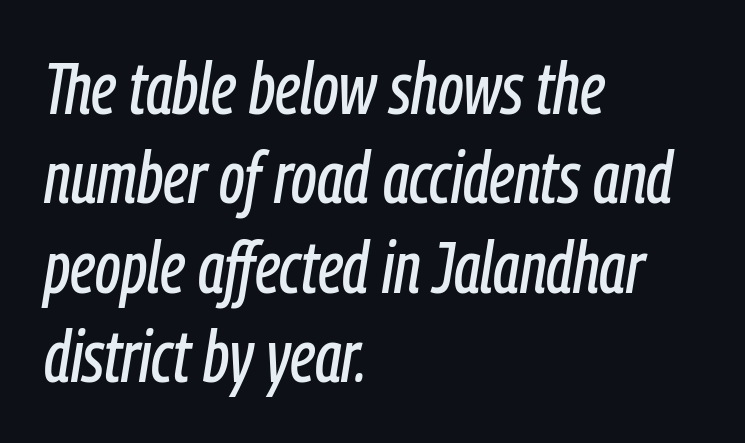
Rendered with sloped, italic letterforms. Letters rest on an invisible, unmarked baseline. Spacing between characters is what you'd get straight out of the box. The lines in this sample share a left origin and differ only in where they stop.
